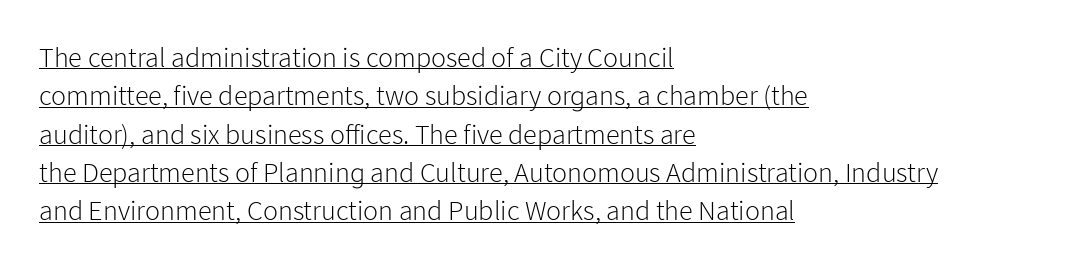
{"serif": "no", "italic": "no", "bold": "no", "weight": "light", "width": "normal", "stroke_contrast": "low", "x_height": "medium", "monospaced": "no", "underline": "yes", "align": "left", "line_spacing": "normal", "line_spacing_ratio": 1.37, "letter_spacing": "normal", "letter_spacing_em": 0.0, "glyph_px": 28}
